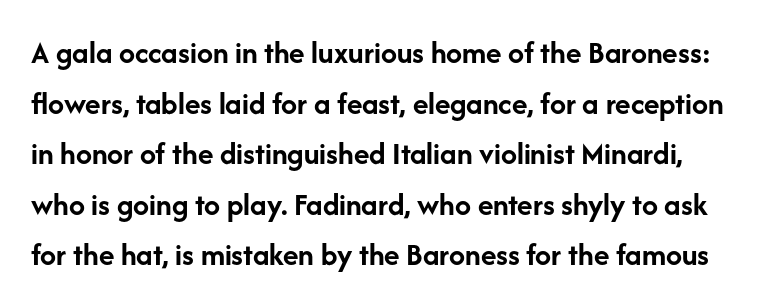
The image shows 32 px semibold sans-serif type, upright; set normal line spacing (1.58x), normal letter spacing, not underlined; low stroke contrast and a medium x-height.
